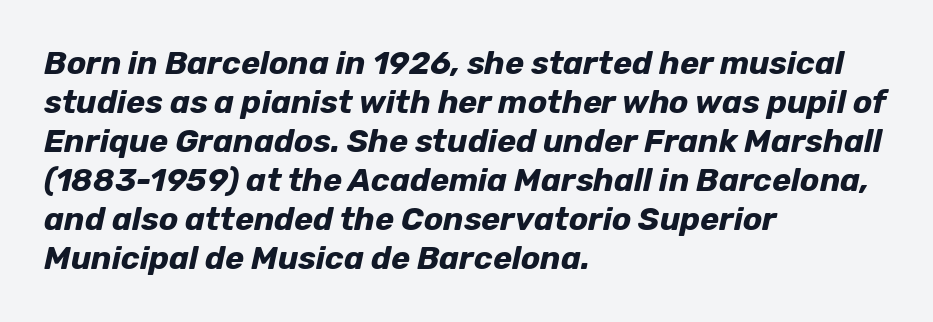
The image shows 32 px bold type, italic (leaning right); set left-aligned, line spacing 1.22x, normal letter spacing, not underlined; low stroke contrast and a medium x-height.
